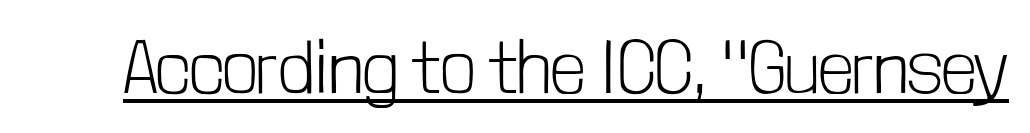
Beneath each row of characters lies a ruled line. This reads as an unemphasized weight, regular at the heaviest. Tracking here is standard; glyphs follow each other at the usual distance. Note the varied advance widths — an 'i' is clearly narrower than an 'm'. The font family rendered here belongs to the sans-serif group.
